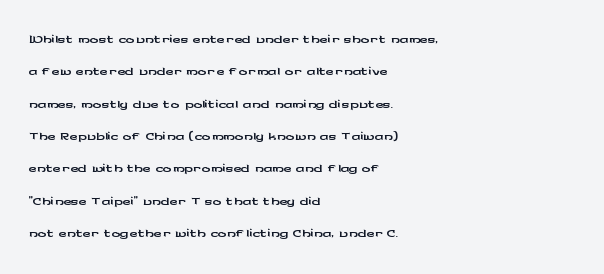
{"italic": "no", "underline": "no", "align": "left", "line_spacing": "normal", "line_spacing_ratio": 1.47, "letter_spacing": "normal", "letter_spacing_em": 0.0, "glyph_px": 22}
